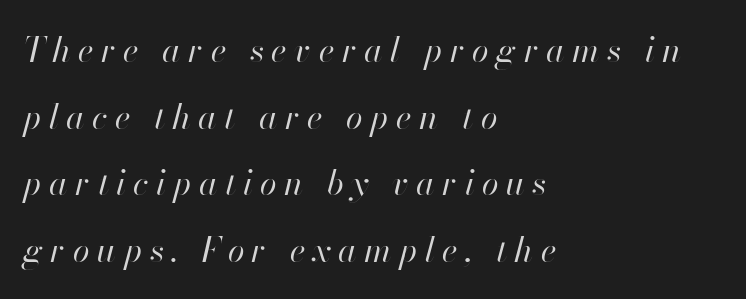
Q: Is the text bold? A: No.
Q: Is the text italic (slanted)? A: Yes, it leans right by about 13 degrees.
Q: Is the text underlined? A: No.
Q: How is the paragraph aligned? A: Left-aligned.
Q: Is the spacing between letters normal or unusually wide? A: Unusually wide.
Q: Is the spacing between lines tight, normal or loose? A: Loose.
Q: Width (condensed, normal, or wide)? A: Normal.
Q: Stroke contrast? A: High.
Q: x-height? A: Small.
Q: Monospaced? A: No.
